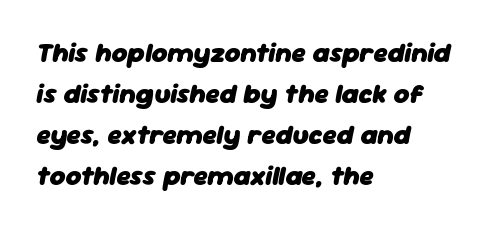
This rendering uses left alignment, leaving the right contour irregular. A typesetter would call this leading conventional body-copy spacing. A bare baseline throughout the passage. The letters sit at their default tracking, neither squeezed nor spread. Designer's note — italics engaged.
